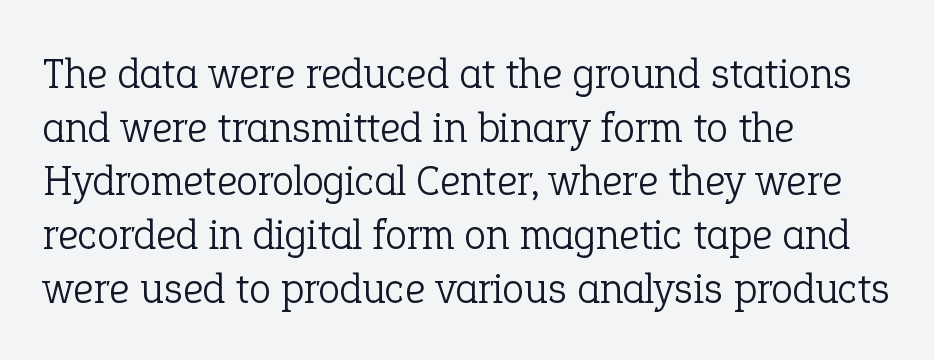
Note the varied advance widths — an 'i' is clearly narrower than an 'm'. Teacher's note: observe the even left margin — that is flush-left alignment. In terms of posture, this sample is upright. Honestly, the letter spacing is just normal — you wouldn't notice it.
